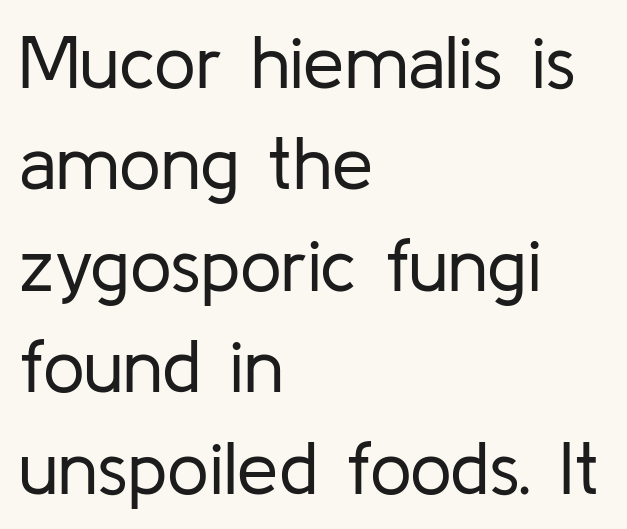
{"serif": "no", "italic": "no", "bold": "no", "weight": "regular", "width": "normal", "stroke_contrast": "low", "x_height": "medium", "monospaced": "no", "underline": "no", "align": "left", "line_spacing": "normal", "line_spacing_ratio": 1.37, "letter_spacing": "normal", "letter_spacing_em": 0.0, "glyph_px": 74}
